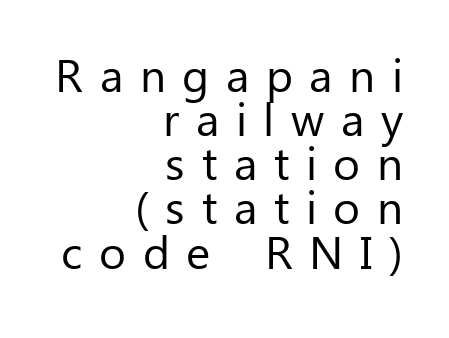
The image shows 46 px regular-weight sans-serif type, upright; set right-aligned, tight line spacing (0.96x), unusually wide letter spacing (+0.36 em), not underlined; low stroke contrast and a medium x-height.
